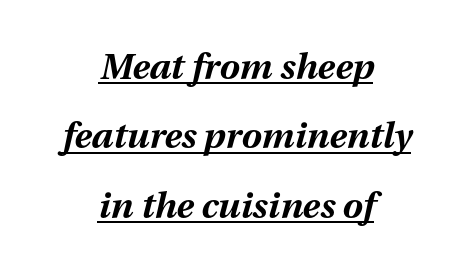
Q: Is the text bold? A: Yes.
Q: Is the text italic (slanted)? A: Yes, it leans right by about 13 degrees.
Q: Is the text underlined? A: Yes.
Q: How is the paragraph aligned? A: Centered.
Q: Is the spacing between letters normal or unusually wide? A: Normal.
Q: Is the spacing between lines tight, normal or loose? A: Loose.
Q: Width (condensed, normal, or wide)? A: Normal.
Q: Stroke contrast? A: Medium.
Q: x-height? A: Medium.
Q: Monospaced? A: No.
